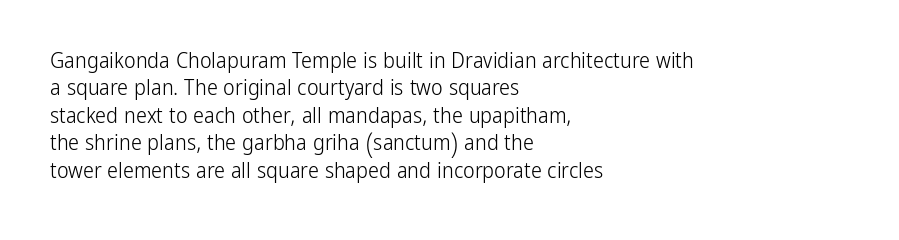
Counters stay open thanks to moderate or lighter strokes. All the whitespace from short lines collects on the right. Normally led — the rows are evenly, conventionally spaced. The glyphs are unaccompanied by any horizontal stroke below them.
